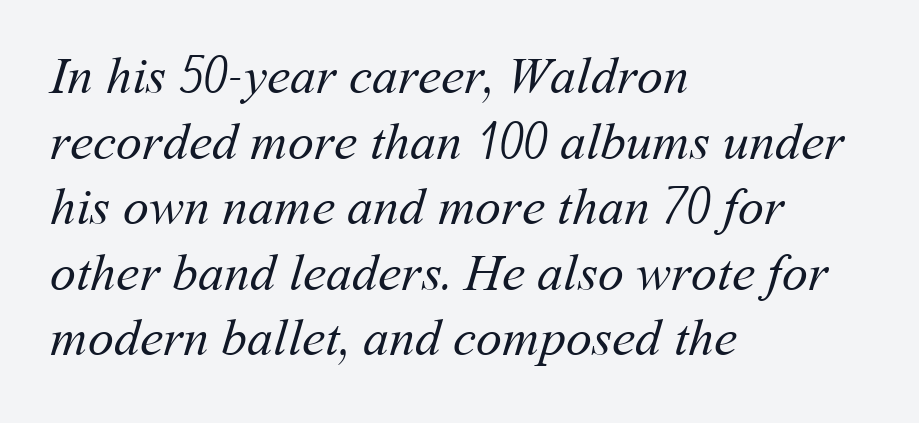
Where is the straight margin? On the left. Regular leading. These lines are rendered in a variable-pitch font. Bold? No — there's no thickening of the strokes. Any mark beneath the type? The region is blank. Characters follow at the spacing the type designer built in.
